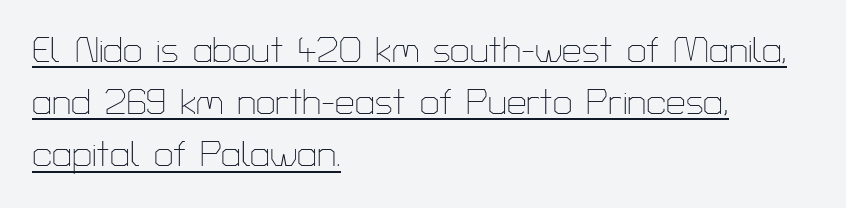
The image shows 35 px thin sans-serif type, upright; set left-aligned, normal line spacing (1.49x), normal letter spacing, underlined; low stroke contrast and a medium x-height.
